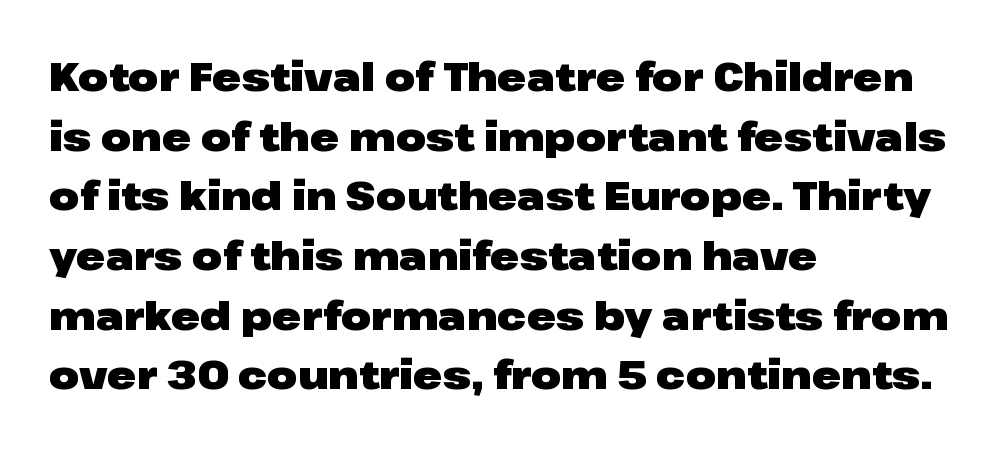
{"serif": "no", "italic": "no", "bold": "yes", "weight": "heavy", "width": "wide", "stroke_contrast": "low", "x_height": "medium", "monospaced": "no", "underline": "no", "align": "left", "line_spacing": "normal", "line_spacing_ratio": 1.53, "letter_spacing": "normal", "letter_spacing_em": 0.0, "glyph_px": 39}
